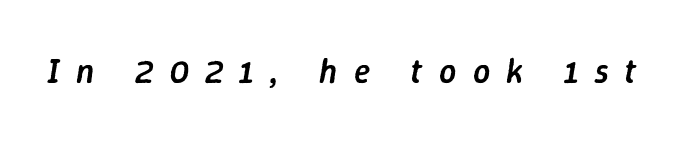
Each letter keeps its own natural width here, so spacing adapts to shape. Clear beneath every line of the passage. Compared with typical body copy, the letter spacing here is much looser. Designer's note — italics engaged. Set as a demibold, roughly 600 on the weight scale.
